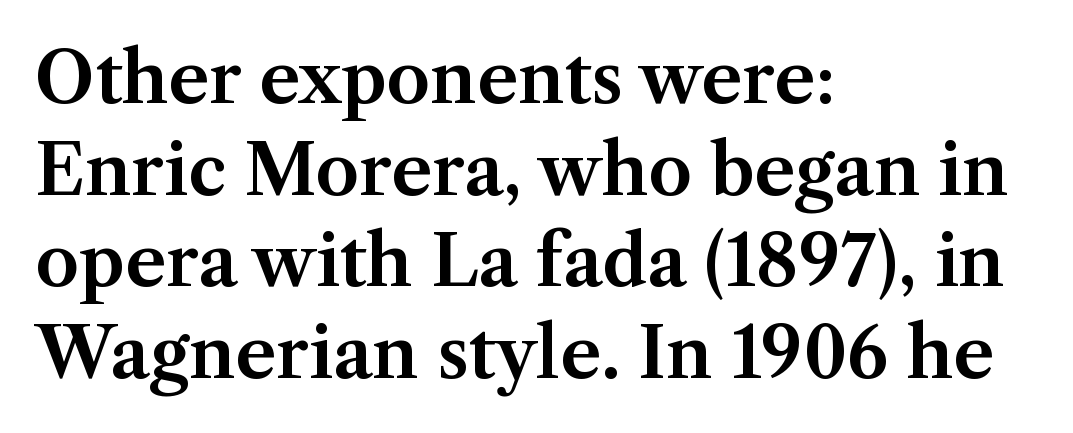
Q: Is the text italic (slanted)? A: No, it is upright.
Q: Is the typeface a serif or a sans-serif typeface? A: Serif.
Q: Is the text underlined? A: No.
Q: How is the paragraph aligned? A: Left-aligned.
Q: Is the spacing between letters normal or unusually wide? A: Normal.
Q: Is the spacing between lines tight, normal or loose? A: Normal.
Q: Width (condensed, normal, or wide)? A: Normal.
Q: Stroke contrast? A: Medium.
Q: x-height? A: Medium.
Q: Monospaced? A: No.
